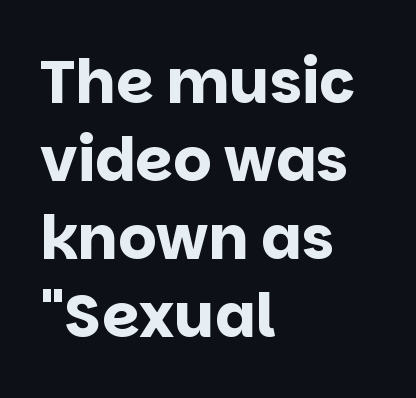
Vertical strokes here are truly vertical. Typographic density is high because the face is bold. In terms of letterform style, serifs are entirely absent. Spacing between characters is what you'd get straight out of the box. A classic flush-left, rag-right setting is used for this passage.
